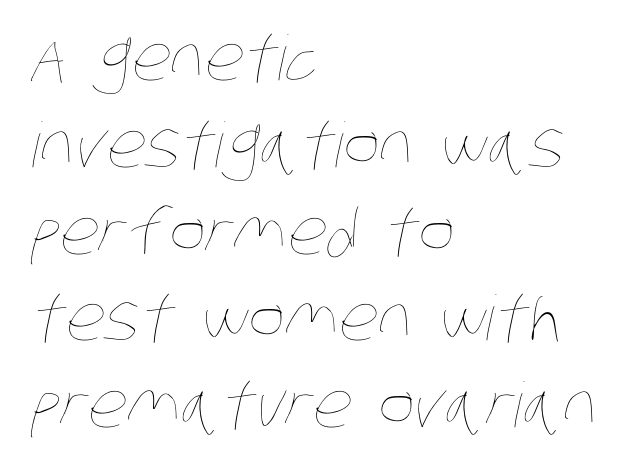
Q: Is the text bold? A: No.
Q: Is the text underlined? A: No.
Q: How is the paragraph aligned? A: Left-aligned.
Q: Is the spacing between letters normal or unusually wide? A: Normal.
Q: Is the spacing between lines tight, normal or loose? A: Normal.
Q: Width (condensed, normal, or wide)? A: Condensed.
Q: Stroke contrast? A: Low.
Q: x-height? A: Large.
Q: Monospaced? A: No.
